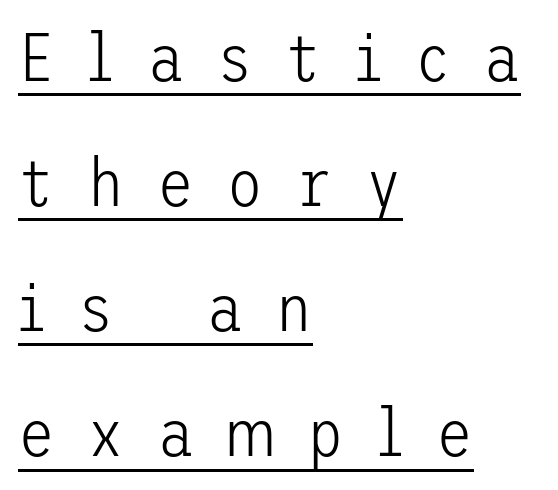
Q: Is the text bold? A: No.
Q: Is the text italic (slanted)? A: No, it is upright.
Q: Is the typeface a serif or a sans-serif typeface? A: Sans-serif.
Q: Is the text underlined? A: Yes.
Q: How is the paragraph aligned? A: Left-aligned.
Q: Is the spacing between letters normal or unusually wide? A: Unusually wide.
Q: Width (condensed, normal, or wide)? A: Normal.
Q: Stroke contrast? A: Low.
Q: x-height? A: Medium.
